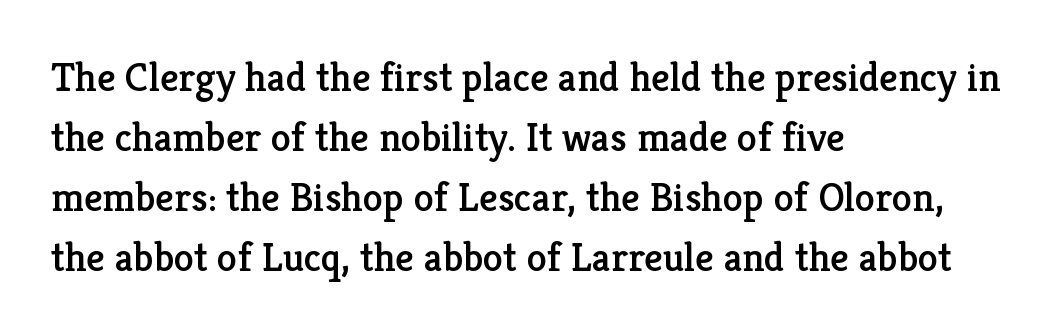
{"serif": "yes", "italic": "no", "width": "normal", "stroke_contrast": "low", "x_height": "medium", "monospaced": "no", "underline": "no", "align": "left", "line_spacing": "normal", "line_spacing_ratio": 1.46, "letter_spacing": "normal", "letter_spacing_em": 0.0, "glyph_px": 41}
